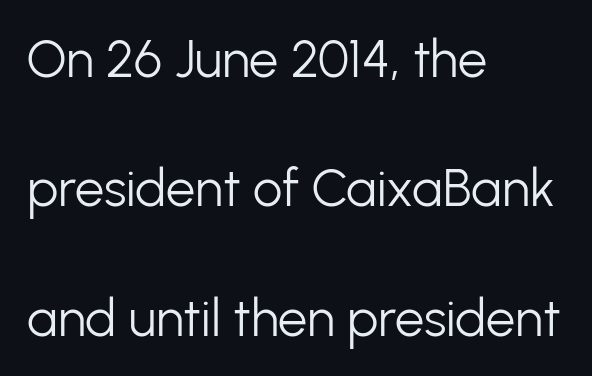
The weight would be labelled regular, book, light, or lighter still. Where is the straight margin? On the left. The rendering uses natural spacing where letterforms have individual widths. To sum up the face: it is a sans, with no serifs.
